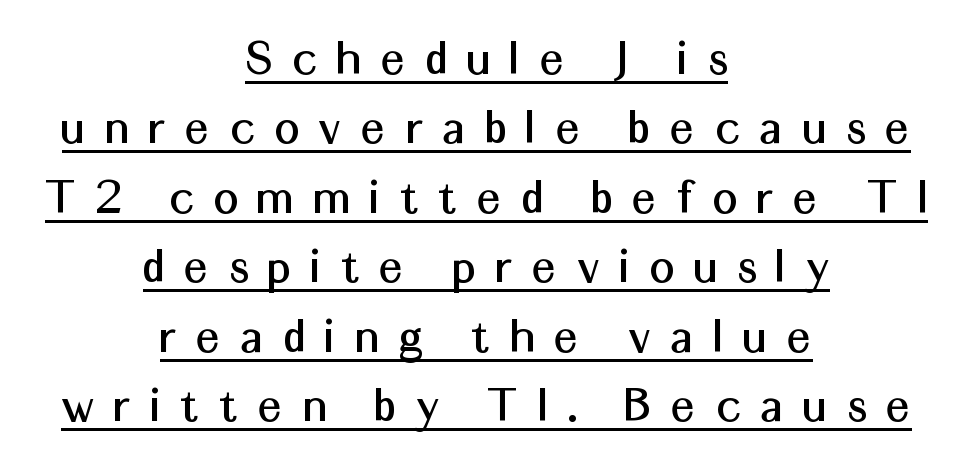
The image shows 53 px sans-serif type, upright; set centered, normal line spacing (1.31x), unusually wide letter spacing (+0.39 em), underlined; medium stroke contrast and a medium x-height.
